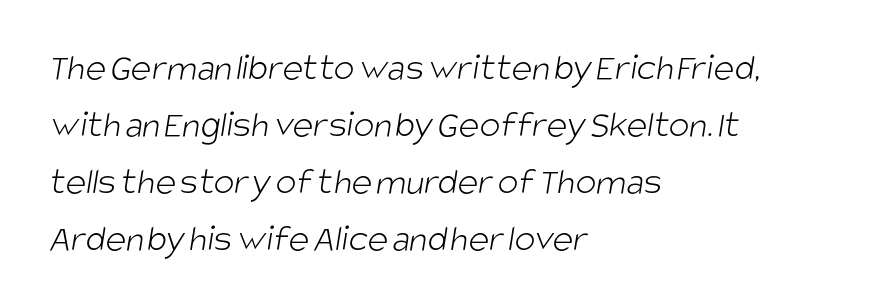
Tracking here is standard; glyphs follow each other at the usual distance. Anything drawn beneath the words? Only blank space. Bold? No — there's no thickening of the strokes. The vertical gap from one line to the next is medium. Does the copy run flush right? No — it runs flush left.
